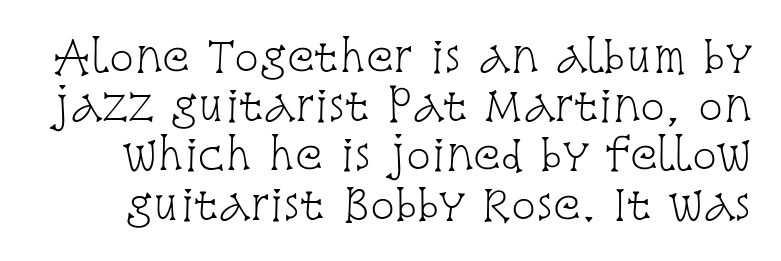
The image shows 41 px light, condensed serif type, upright; set line spacing 1.2x, normal letter spacing, not underlined; low stroke contrast and a large x-height.
